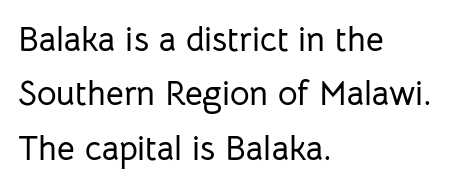
The image shows 34 px sans-serif type, upright; set left-aligned, normal line spacing (1.6x), normal letter spacing, not underlined; low stroke contrast and a medium x-height.
